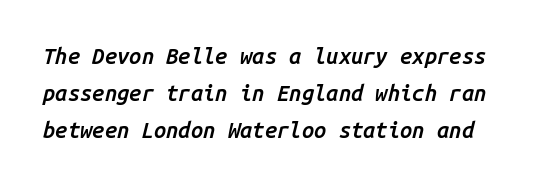
Q: Is the text bold? A: Semi-bold.
Q: Is the text italic (slanted)? A: Yes, it leans right by about 14 degrees.
Q: Is the text underlined? A: No.
Q: Is the spacing between letters normal or unusually wide? A: Normal.
Q: Is the spacing between lines tight, normal or loose? A: Normal.
